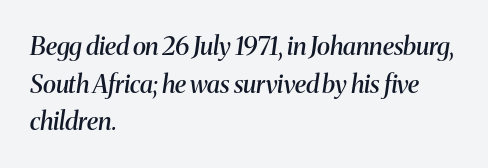
Q: Is the text bold? A: Semi-bold.
Q: Is the text italic (slanted)? A: Yes, it leans right by about 8 degrees.
Q: Is the text underlined? A: No.
Q: How is the paragraph aligned? A: Left-aligned.
Q: Is the spacing between letters normal or unusually wide? A: Normal.
Q: Is the spacing between lines tight, normal or loose? A: Normal.
